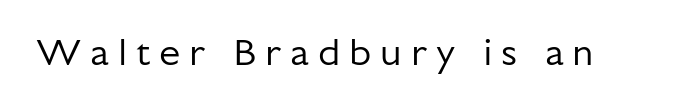
Q: Is the text bold? A: No.
Q: Is the text italic (slanted)? A: No, it is upright.
Q: Is the typeface a serif or a sans-serif typeface? A: Sans-serif.
Q: Is the text underlined? A: No.
Q: Is the spacing between letters normal or unusually wide? A: Unusually wide.
Q: Width (condensed, normal, or wide)? A: Normal.
Q: Stroke contrast? A: Low.
Q: x-height? A: Medium.
Q: Monospaced? A: No.
